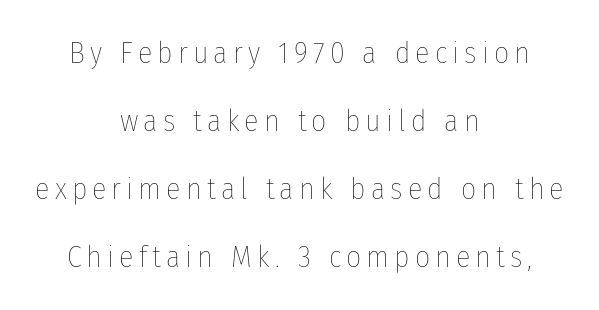
The image shows 30 px thin, condensed type, upright; set centered, loose line spacing (2.27x), not underlined; low stroke contrast and a medium x-height.
